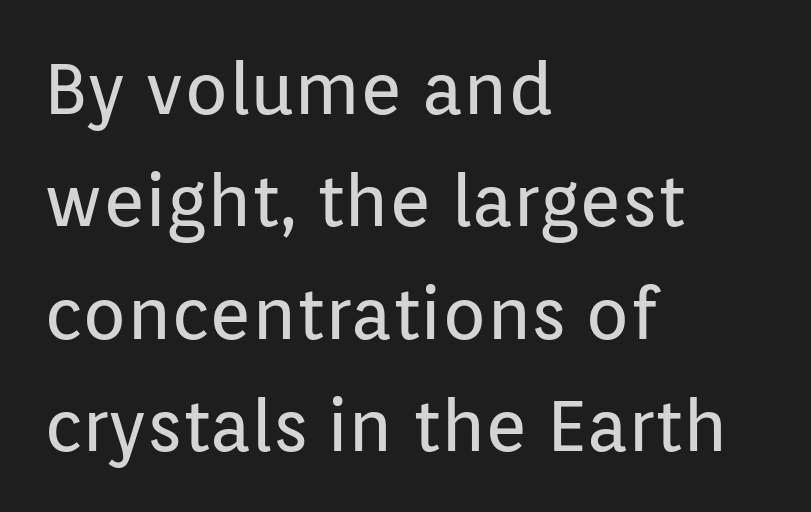
The image shows 72 px regular-weight sans-serif type, upright; set left-aligned, normal line spacing (1.56x), normal letter spacing, not underlined; low stroke contrast and a medium x-height.
